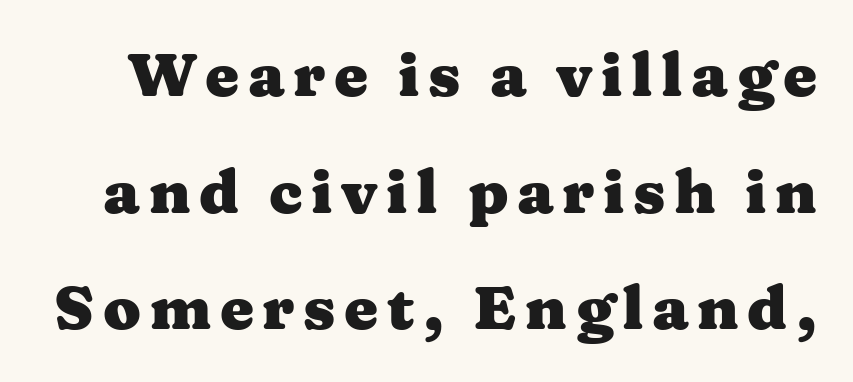
These lines stand farther apart than default settings would place them. When letters stand straight like this, we call the style roman or upright. Type style note: has serifs. Has an underline been added? It has not. The typesetting leans heavy: a genuine bold.
